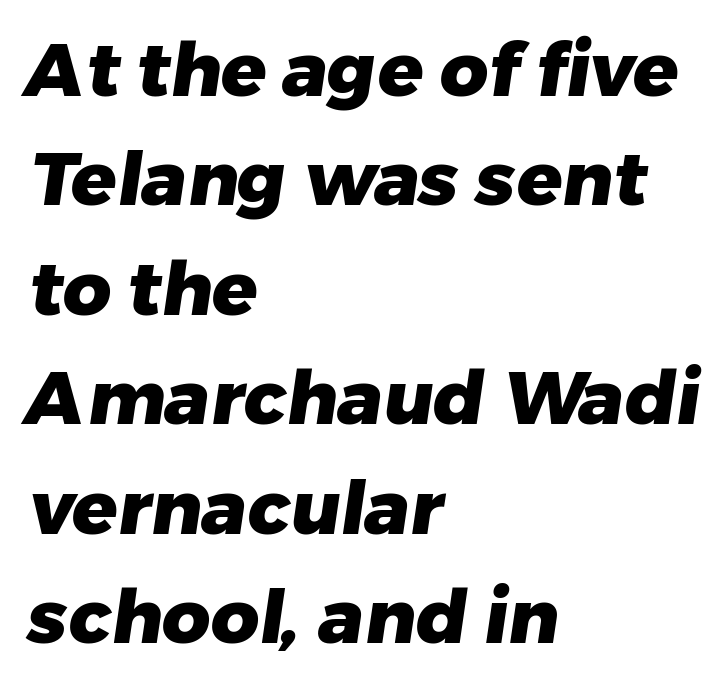
{"serif": "no", "bold": "yes", "weight": "heavy", "width": "normal", "stroke_contrast": "low", "x_height": "medium", "monospaced": "no", "underline": "no", "align": "left", "line_spacing": "normal", "line_spacing_ratio": 1.46, "letter_spacing": "normal", "letter_spacing_em": 0.0, "glyph_px": 75}
